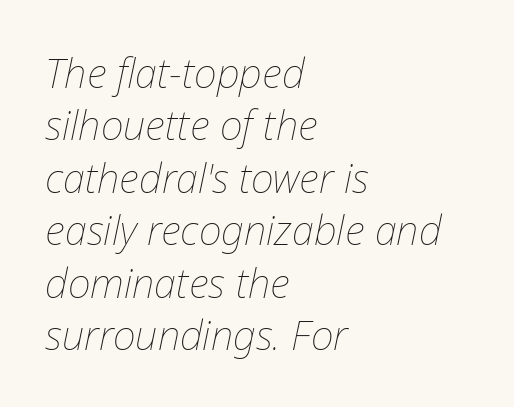
The image shows 40 px thin type, italic (leaning right); set left-aligned, normal line spacing (1.31x), normal letter spacing, not underlined; low stroke contrast and a medium x-height.
